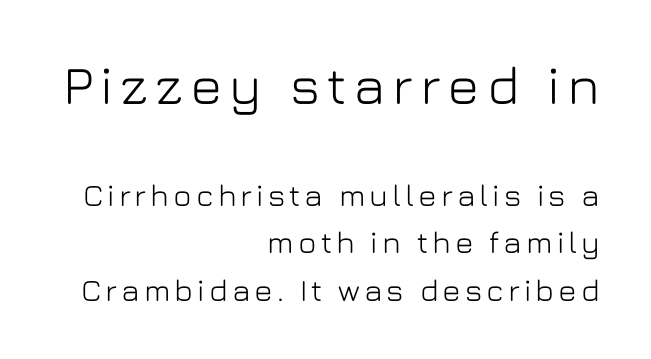
Rule under the text: the space is simply empty. Bigger letters appear in the top chunk; the bottom chunk is reduced. The paragraph shown leans on its right margin. The text was rendered using a sans face with plain stroke endings. These lines sit exactly where default settings would place them.
